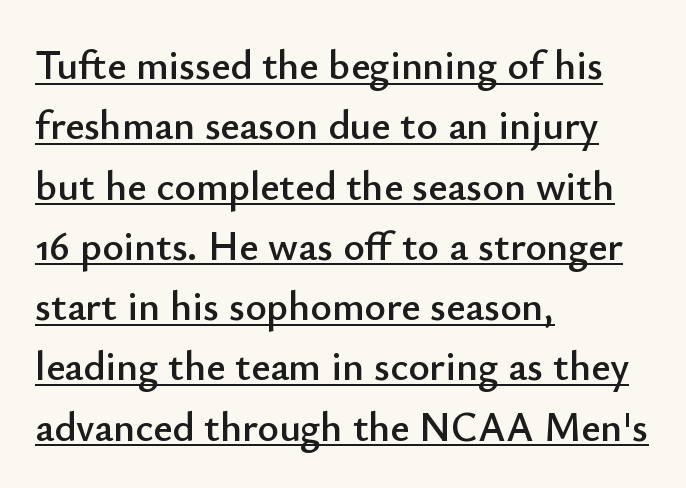
The image shows 41 px sans-serif type, upright; set left-aligned, normal line spacing (1.47x), normal letter spacing, underlined; low stroke contrast and a small x-height.
